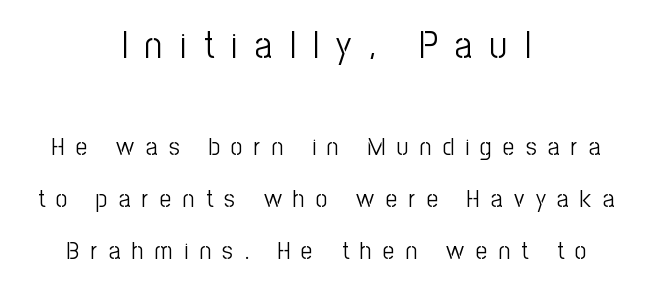
Q: Is the text bold? A: No.
Q: Is the text italic (slanted)? A: No, it is upright.
Q: Is the typeface a serif or a sans-serif typeface? A: Sans-serif.
Q: Is the text underlined? A: No.
Q: How is the paragraph aligned? A: Centered.
Q: Is the spacing between letters normal or unusually wide? A: Unusually wide.
Q: Is the spacing between lines tight, normal or loose? A: Loose.
Q: Which block of text is set in a larger size, the first (top) or the second (bottom)? A: The first (top) one.
Q: Width (condensed, normal, or wide)? A: Condensed.
Q: Stroke contrast? A: Low.
Q: x-height? A: Medium.
Q: Monospaced? A: No.
